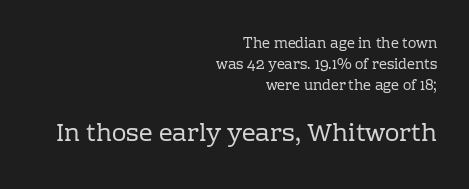
Leftover space on each line is placed entirely before the opening word. Visually, the bottom section dominates because its glyphs are scaled up. In terms of posture, this sample is upright. Words float on clear page, feet unadorned.
